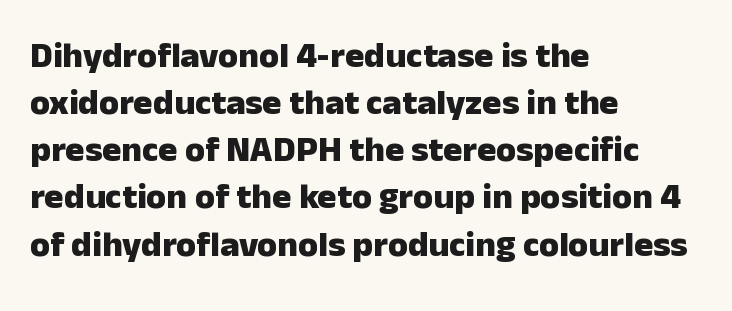
Q: Is the text bold? A: Yes.
Q: Is the text italic (slanted)? A: No, it is upright.
Q: Is the typeface a serif or a sans-serif typeface? A: Sans-serif.
Q: Is the text underlined? A: No.
Q: How is the paragraph aligned? A: Left-aligned.
Q: Is the spacing between letters normal or unusually wide? A: Normal.
Q: Is the spacing between lines tight, normal or loose? A: Normal.
Q: Width (condensed, normal, or wide)? A: Normal.
Q: Stroke contrast? A: Low.
Q: x-height? A: Medium.
Q: Monospaced? A: No.
